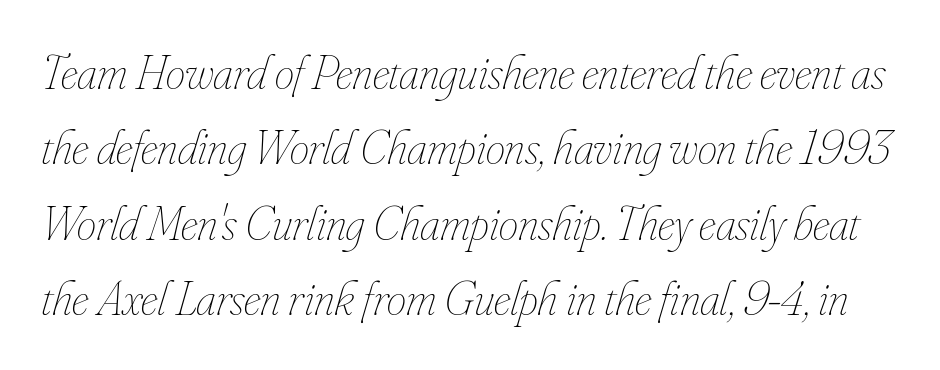
{"italic": "yes", "lean": "right", "slant_degrees": 16, "bold": "no", "weight": "thin", "width": "condensed", "stroke_contrast": "low", "x_height": "small", "monospaced": "no", "underline": "no", "line_spacing": "normal", "line_spacing_ratio": 1.54, "letter_spacing": "normal", "letter_spacing_em": 0.0, "glyph_px": 49}
